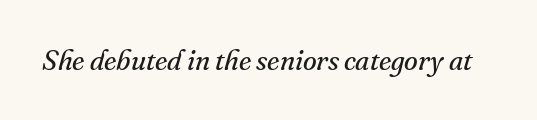
No chunkiness to these letters — they're not bold. What kind of face is this? One with serifs. Here the designer chose a conventional face with non-uniform glyph widths. Any mark beneath the type? The region is blank. Standard letterfit; no display-style spreading of the glyphs.
